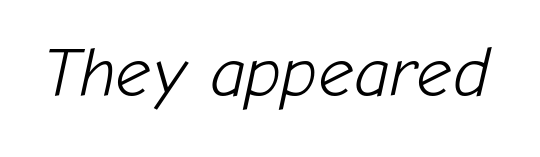
Q: Is the text bold? A: No.
Q: Is the text italic (slanted)? A: Yes, it leans right by about 12 degrees.
Q: Is the text underlined? A: No.
Q: Is the spacing between letters normal or unusually wide? A: Normal.
Q: Width (condensed, normal, or wide)? A: Normal.
Q: Stroke contrast? A: Low.
Q: x-height? A: Medium.
Q: Monospaced? A: No.
